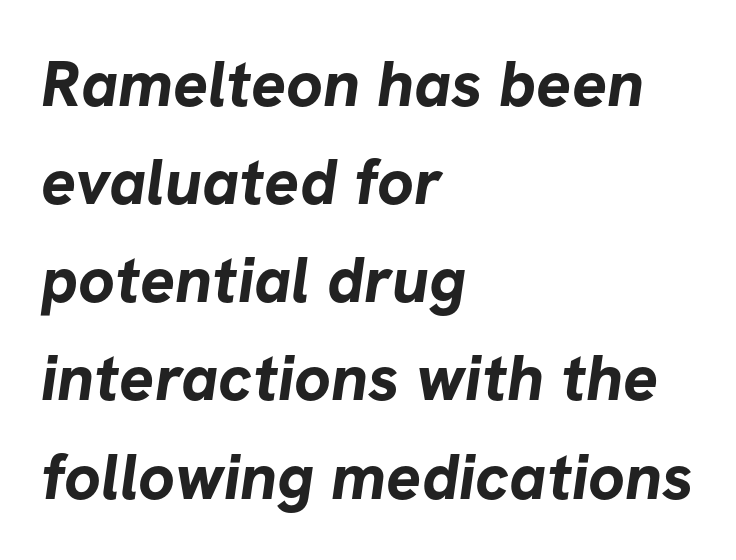
The image shows 65 px bold sans-serif type; set left-aligned, normal line spacing (1.51x), normal letter spacing, not underlined; low stroke contrast and a medium x-height.
